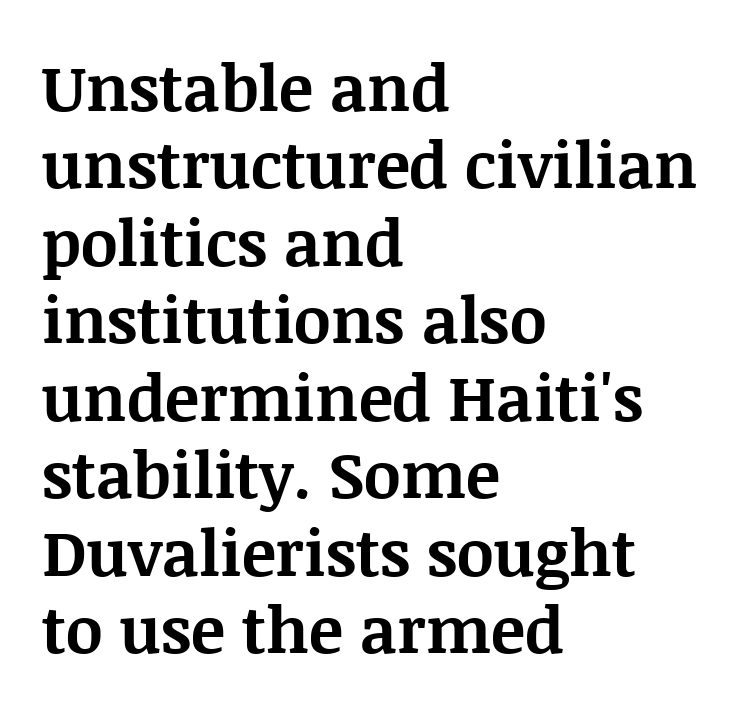
The passage shown has conventional tracking throughout. Short and long lines alike share a common starting point at left. The space beneath each line is pristine and unruled. Rendered with straight, roman letterforms. Examine the stroke ends and you'll spot serifs.
